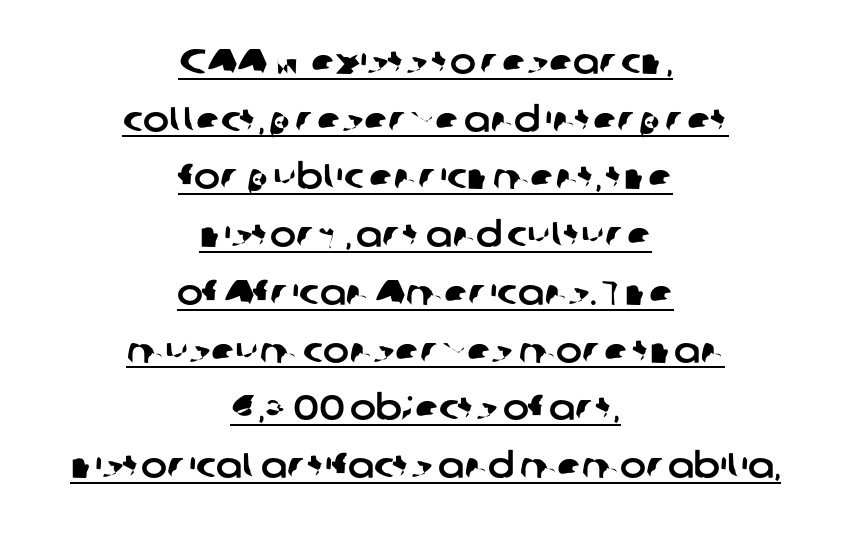
{"serif": "no", "width": "normal", "stroke_contrast": "low", "x_height": "medium", "monospaced": "no", "underline": "yes", "align": "center", "line_spacing": "normal", "line_spacing_ratio": 1.65, "letter_spacing": "normal", "letter_spacing_em": 0.0, "glyph_px": 35}
